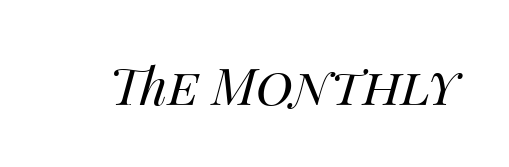
Q: Is the text bold? A: No.
Q: Is the text italic (slanted)? A: Yes, it leans right by about 14 degrees.
Q: Is the text underlined? A: No.
Q: Is the spacing between letters normal or unusually wide? A: Normal.
Q: Width (condensed, normal, or wide)? A: Normal.
Q: Stroke contrast? A: Medium.
Q: x-height? A: Large.
Q: Monospaced? A: No.
